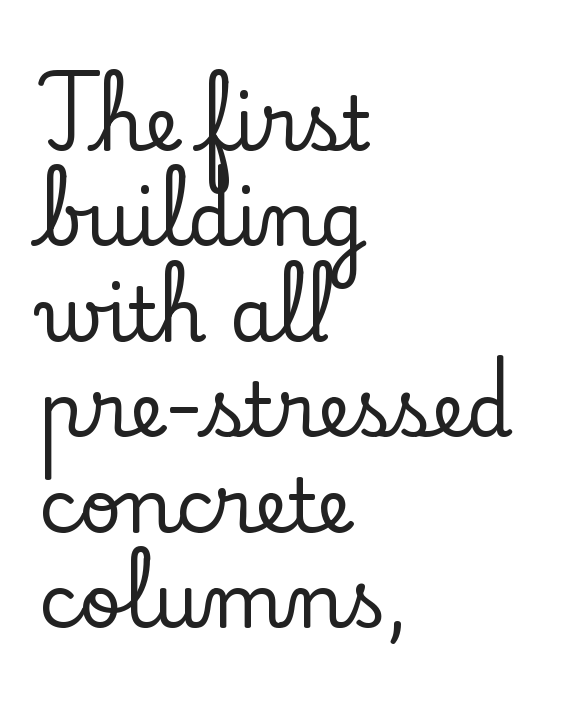
Q: Is the text italic (slanted)? A: No, it is upright.
Q: Is the typeface a serif or a sans-serif typeface? A: Serif.
Q: Is the text underlined? A: No.
Q: How is the paragraph aligned? A: Left-aligned.
Q: Is the spacing between letters normal or unusually wide? A: Normal.
Q: Is the spacing between lines tight, normal or loose? A: Normal.
Q: Width (condensed, normal, or wide)? A: Normal.
Q: Stroke contrast? A: Low.
Q: x-height? A: Small.
Q: Monospaced? A: No.
